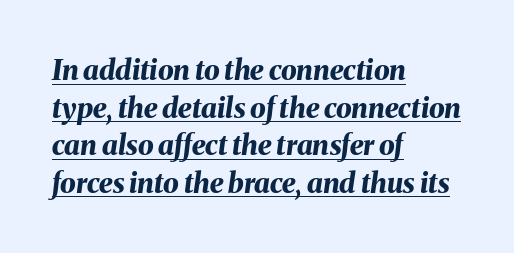
The image shows 28 px bold type, italic (leaning right); set left-aligned, normal line spacing (1.34x), normal letter spacing, underlined; medium stroke contrast and a medium x-height.
